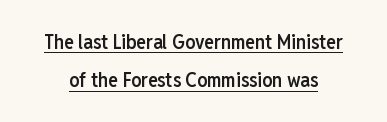
Successive baselines arrive slowly, with a big drop between each. Every letter is mildly thick-stroked: semibold rather than bold. This is underlined copy, the kind a proofreader might mark for attention. Rendered with straight, roman letterforms.
